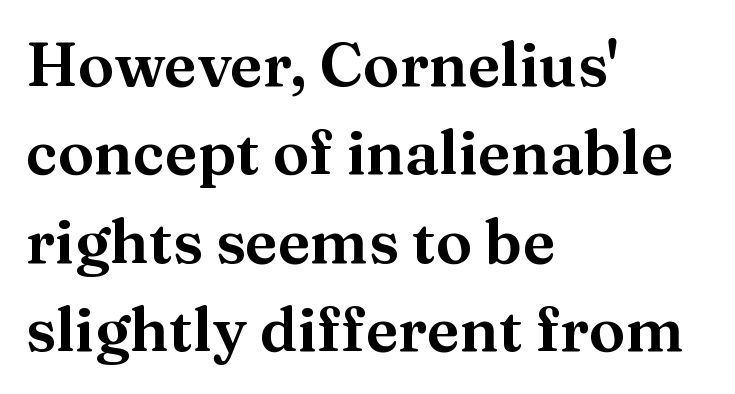
{"serif": "yes", "italic": "no", "width": "normal", "stroke_contrast": "medium", "x_height": "medium", "monospaced": "no", "underline": "no", "align": "left", "line_spacing": "normal", "line_spacing_ratio": 1.45, "letter_spacing": "normal", "letter_spacing_em": 0.0, "glyph_px": 61}
